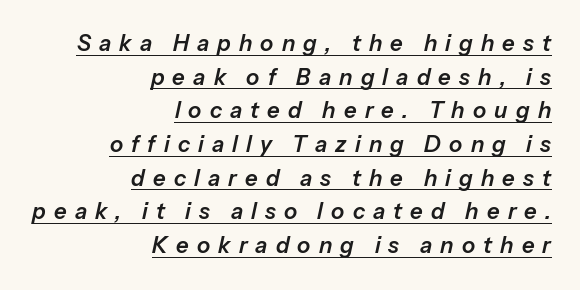
The image shows 22 px text type, italic (leaning right); set right-aligned, normal line spacing (1.53x), unusually wide letter spacing (+0.37 em), underlined.
